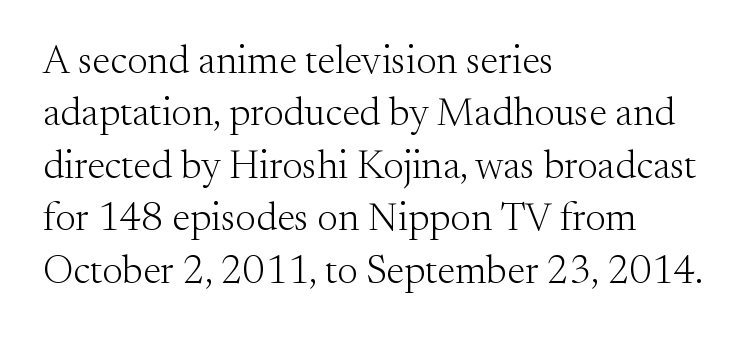
The image shows 40 px light serif type, upright; set left-aligned, normal line spacing (1.31x), normal letter spacing, not underlined; medium stroke contrast and a small x-height.
